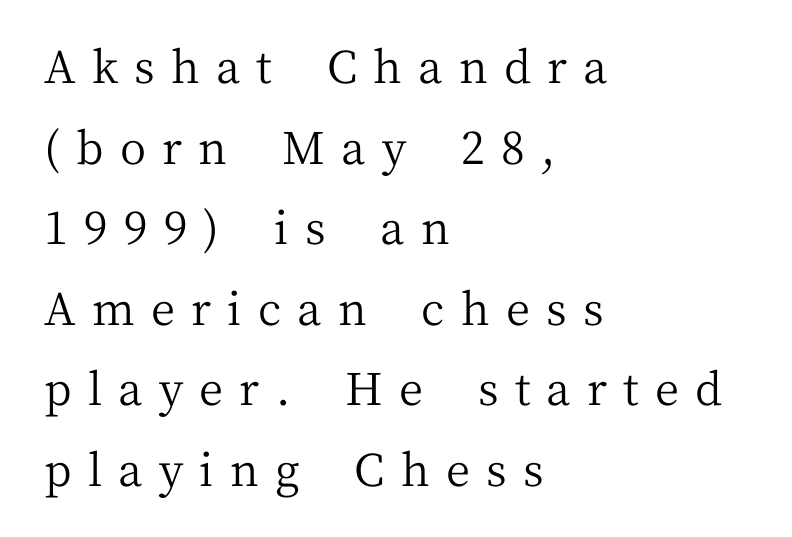
Q: Is the text bold? A: No.
Q: Is the text italic (slanted)? A: No, it is upright.
Q: Is the typeface a serif or a sans-serif typeface? A: Serif.
Q: Is the text underlined? A: No.
Q: How is the paragraph aligned? A: Left-aligned.
Q: Is the spacing between letters normal or unusually wide? A: Unusually wide.
Q: Width (condensed, normal, or wide)? A: Normal.
Q: Stroke contrast? A: Medium.
Q: x-height? A: Medium.
Q: Monospaced? A: No.
